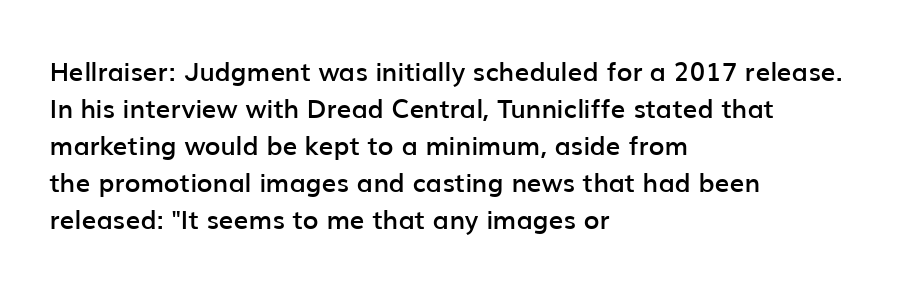
Q: Is the text bold? A: Semi-bold.
Q: Is the text italic (slanted)? A: No, it is upright.
Q: Is the text underlined? A: No.
Q: How is the paragraph aligned? A: Left-aligned.
Q: Is the spacing between letters normal or unusually wide? A: Normal.
Q: Is the spacing between lines tight, normal or loose? A: Normal.
